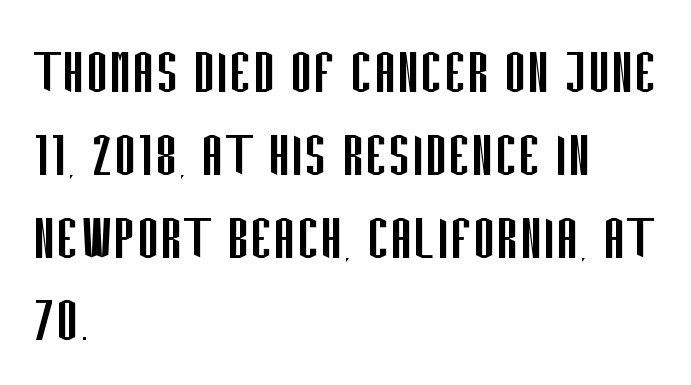
You can tell from the bare stems that sans-serif type was used. One-word summary of the alignment: left. Check under the words: just untouched page. No heavy texture on the line: the type isn't bold. Is there any slant? The stems are plumb. Students, note that the glyphs here touch the page at normal intervals.
